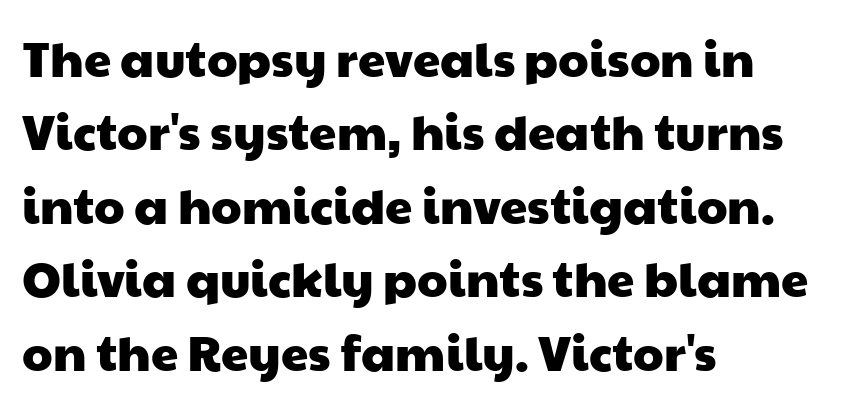
Q: Is the typeface a serif or a sans-serif typeface? A: Sans-serif.
Q: Is the text underlined? A: No.
Q: How is the paragraph aligned? A: Left-aligned.
Q: Is the spacing between letters normal or unusually wide? A: Normal.
Q: Is the spacing between lines tight, normal or loose? A: Normal.
Q: Width (condensed, normal, or wide)? A: Wide.
Q: Stroke contrast? A: Low.
Q: x-height? A: Medium.
Q: Monospaced? A: No.
